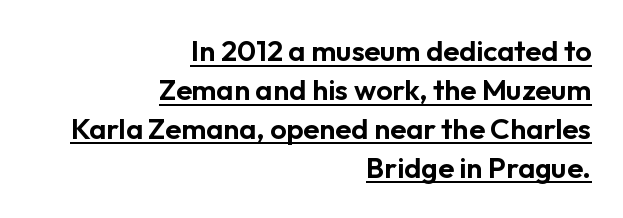
The image shows 29 px sans-serif type, upright; set right-aligned, normal line spacing (1.34x), normal letter spacing, underlined; low stroke contrast and a medium x-height.
